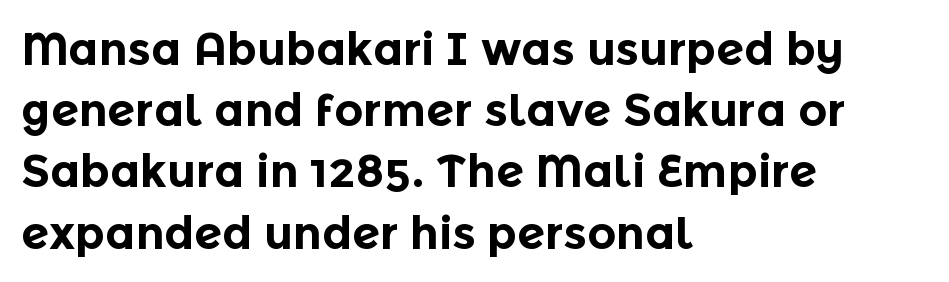
The block of text has a typical density, with ordinary space between rows. A typesetter would call this proportional, since set widths differ per character. Caption: standard tracking, unaltered. Stroke thickness is high; the sample reads as a true bold. Bare-footed words on every line. These lines stack with their left ends in a neat column.
